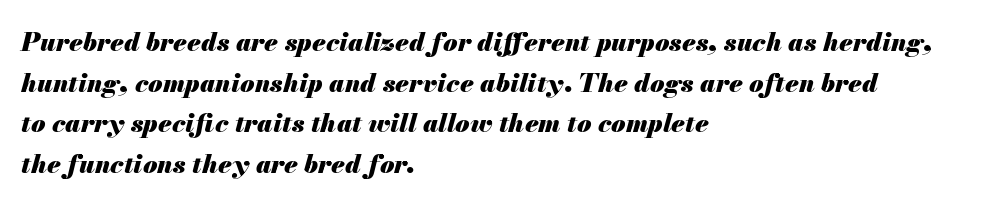
Would a proofreader flag this as italicized? Yes. Each new line begins a customary step beneath the previous one. There is no visible air inserted between adjacent glyphs. Each line starts at the same left margin while the right side varies.
